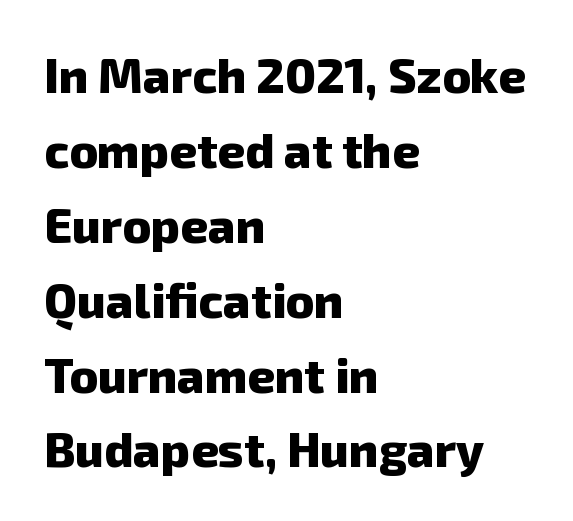
The image shows 48 px heavy sans-serif type; set left-aligned, normal line spacing (1.56x), normal letter spacing, not underlined; low stroke contrast and a medium x-height.
